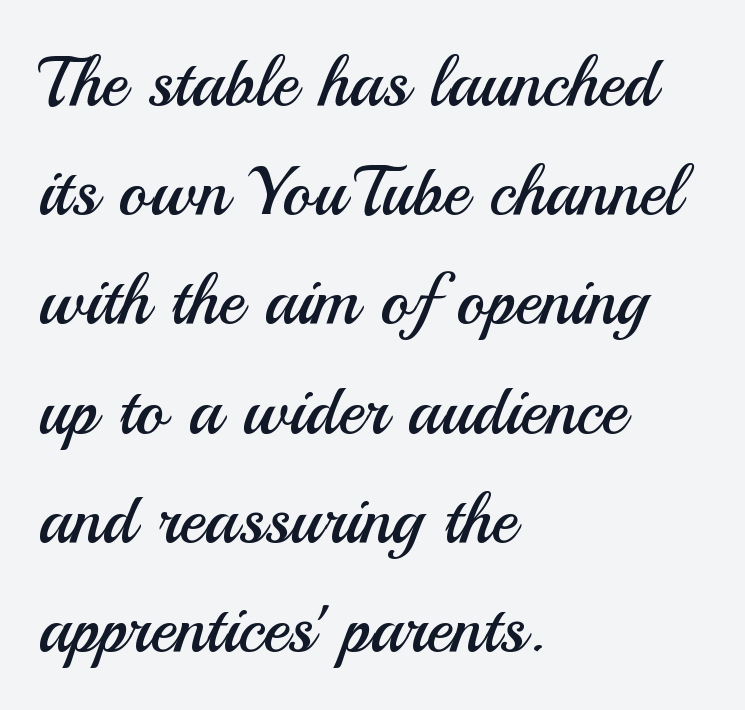
Type style note: lacks serifs. Look at the tracking — it's just the regular setting, nothing added. Proportional: the letters do not fall into vertical columns. Bare-footed words on every line.
